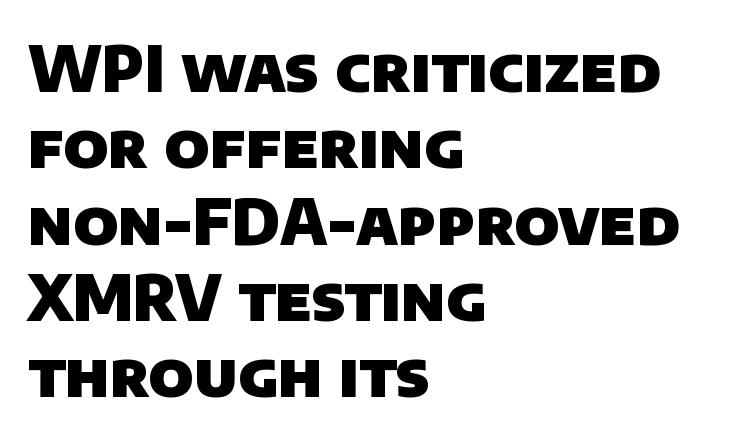
Glyph-to-glyph distance matches everyday printed text. Weight: bold. A typesetter would call this proportional, since set widths differ per character. Is the block centered? No — it sits flush against the left margin. No feet cap the strokes, marking this as sans-serif type. The area under the type is left untouched.
